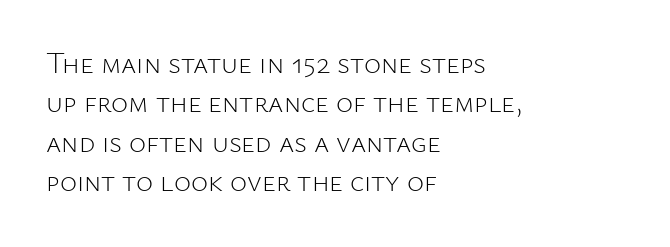
The string is rendered with underlining switched off. Summary of vertical rhythm: regular, with standard interline spacing. Typographically, this falls in the sans-serif category. Typeset ragged right — the left edge is the straight one.
